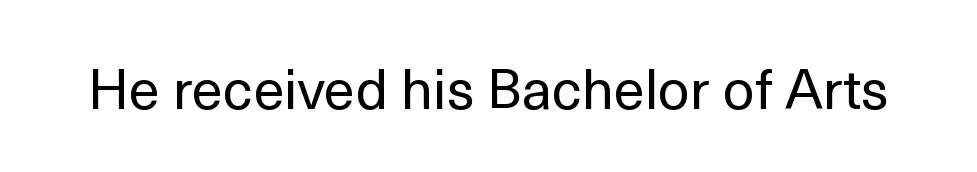
Notice how the stems are strictly vertical — no italics here. Does extra space separate the letters? No, they use regular spacing. This rendering features lettering with no underline. These lines are composed in type without serifs. Weight: in the light-to-regular range. Varying glyph widths throughout — classic text-font behaviour.
